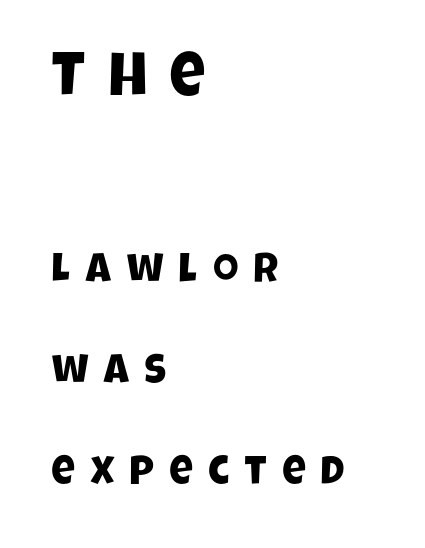
Q: Is the typeface a serif or a sans-serif typeface? A: Sans-serif.
Q: Is the text underlined? A: No.
Q: How is the paragraph aligned? A: Left-aligned.
Q: Is the spacing between letters normal or unusually wide? A: Unusually wide.
Q: Is the spacing between lines tight, normal or loose? A: Loose.
Q: Which block of text is set in a larger size, the first (top) or the second (bottom)? A: The first (top) one.
Q: Width (condensed, normal, or wide)? A: Condensed.
Q: Stroke contrast? A: Low.
Q: x-height? A: Large.
Q: Monospaced? A: No.
